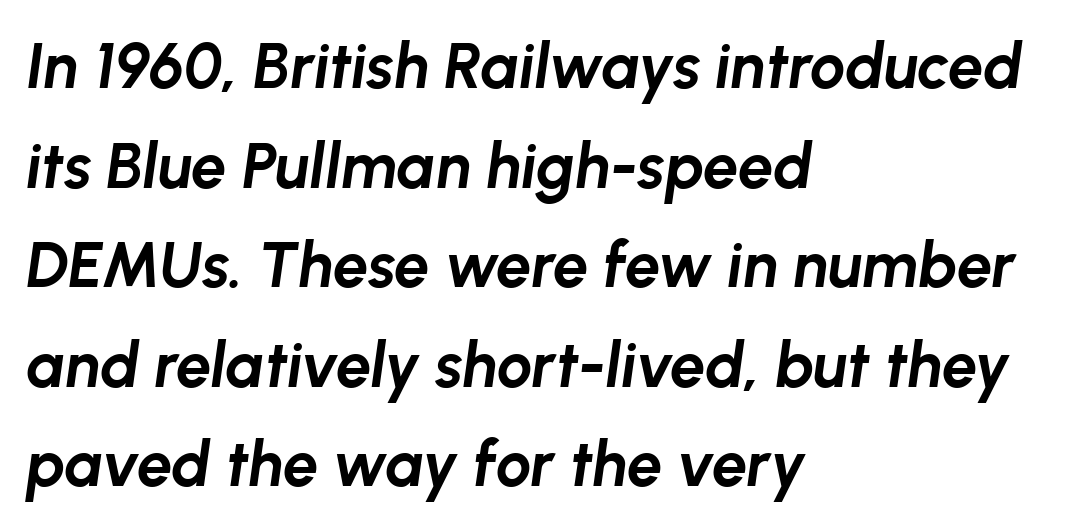
The image shows 63 px bold type, italic (leaning right); set left-aligned, normal line spacing (1.58x), normal letter spacing, not underlined; low stroke contrast and a medium x-height.
